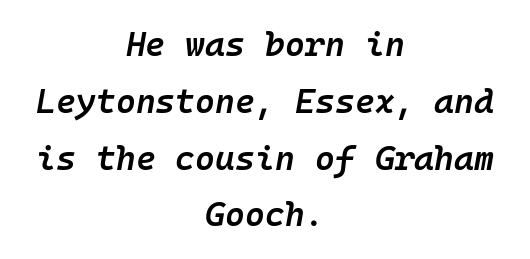
The typesetter chose a symmetrical, centered arrangement here. Type without underlining. Typographic density is moderately raised because the face is semibold. Monospaced: the letters line up in strict vertical columns.
